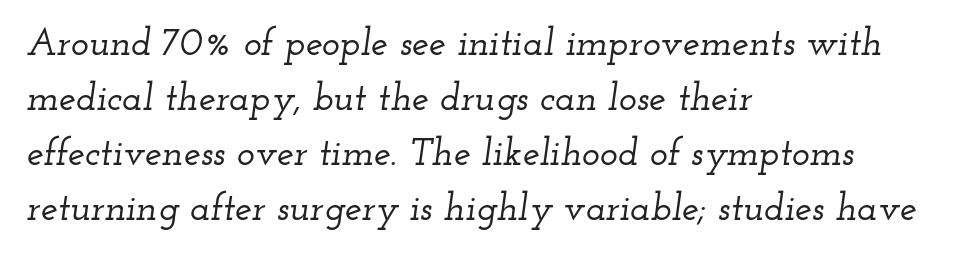
The image shows 38 px wide serif type, italic (leaning right); set left-aligned, normal line spacing (1.45x), normal letter spacing, not underlined; low stroke contrast and a small x-height.
